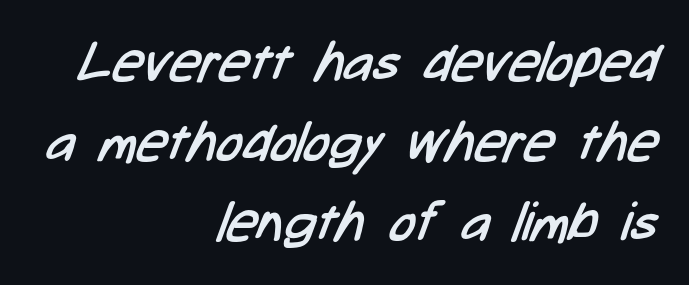
The font family rendered here belongs to the sans-serif group. Line ends are locked; line starts wander. The space between consecutive lines is moderate. Looks like regular typesetting: each glyph gets only the width it needs.
